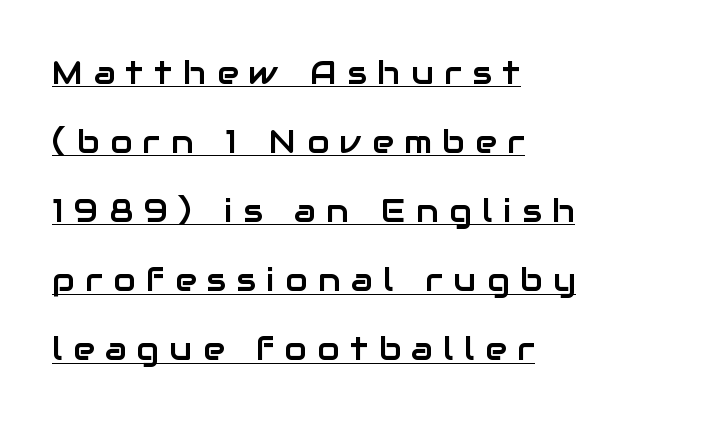
The image shows 32 px sans-serif type, upright; set left-aligned, loose line spacing (2.16x), unusually wide letter spacing (+0.34 em), underlined; low stroke contrast and a medium x-height.
